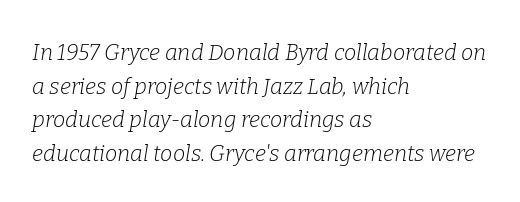
One glance says typical: line gaps are just what's usual. On a weight scale, this lands at 450 or below. Yep, that's italic — everything's leaning. Characters follow at the spacing the type designer built in. Letters rest on an invisible, unmarked baseline. Line beginnings align vertically; line endings do not.
